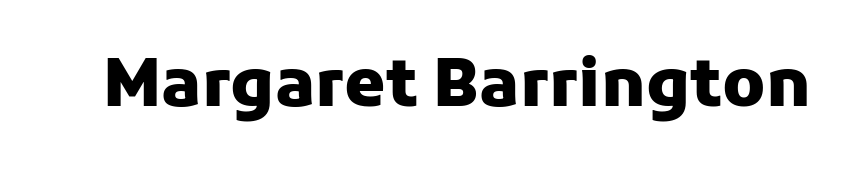
The image shows 66 px heavy sans-serif type, upright; set normal letter spacing, not underlined; low stroke contrast and a medium x-height.
